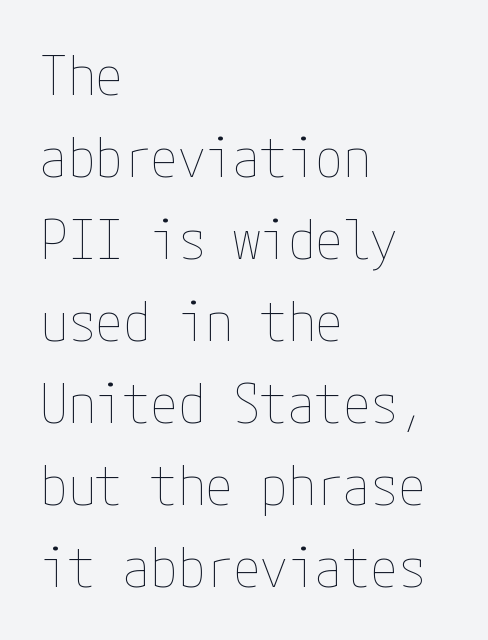
Q: Is the text bold? A: No.
Q: Is the text italic (slanted)? A: No, it is upright.
Q: Is the text underlined? A: No.
Q: How is the paragraph aligned? A: Left-aligned.
Q: Is the spacing between letters normal or unusually wide? A: Normal.
Q: Is the spacing between lines tight, normal or loose? A: Normal.
Q: Width (condensed, normal, or wide)? A: Condensed.
Q: Stroke contrast? A: Low.
Q: x-height? A: Medium.
